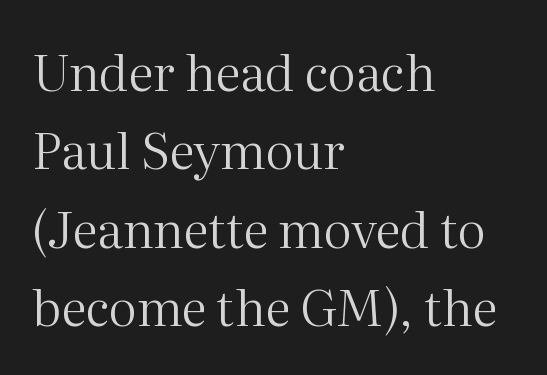
The image shows 50 px regular-weight serif type, upright; set left-aligned, normal line spacing (1.57x), normal letter spacing, not underlined; medium stroke contrast and a medium x-height.
